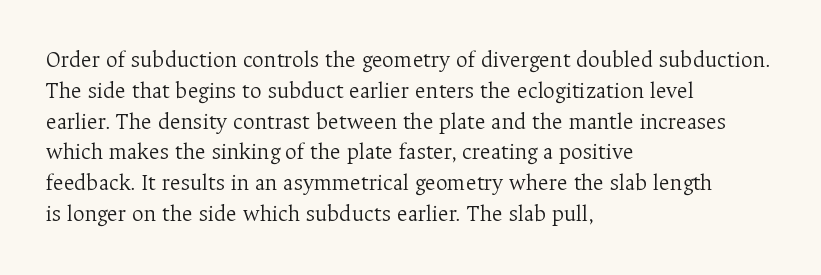
Q: Is the text bold? A: No.
Q: Is the text italic (slanted)? A: No, it is upright.
Q: Is the text underlined? A: No.
Q: How is the paragraph aligned? A: Left-aligned.
Q: Is the spacing between letters normal or unusually wide? A: Normal.
Q: Is the spacing between lines tight, normal or loose? A: Normal.
